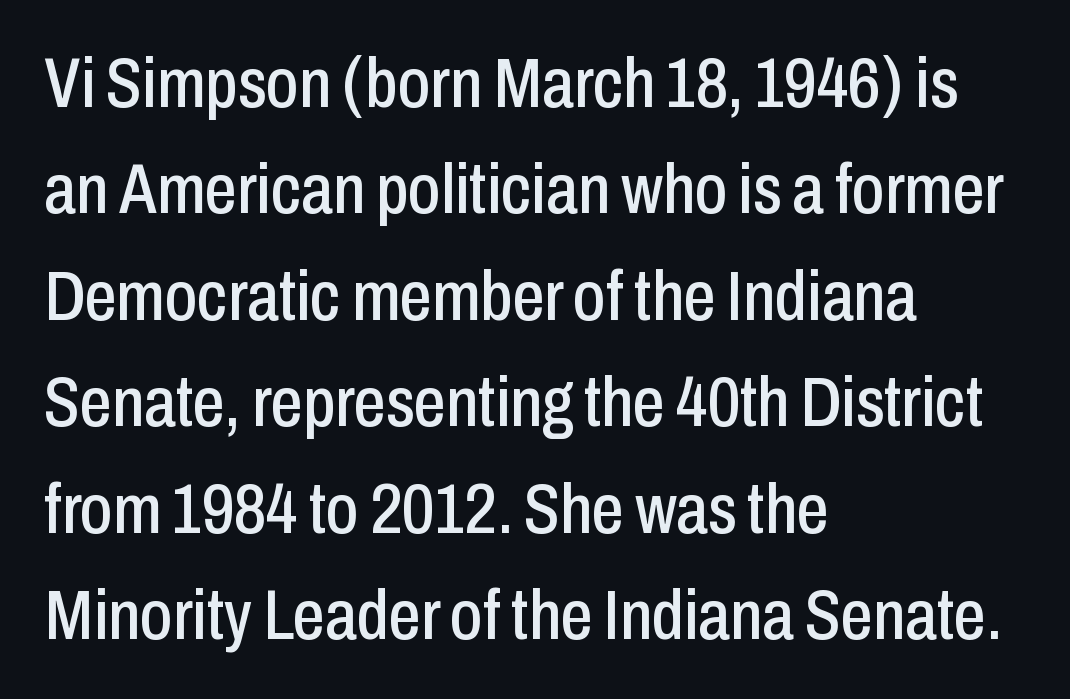
Q: Is the text italic (slanted)? A: No, it is upright.
Q: Is the typeface a serif or a sans-serif typeface? A: Sans-serif.
Q: Is the text underlined? A: No.
Q: How is the paragraph aligned? A: Left-aligned.
Q: Is the spacing between letters normal or unusually wide? A: Normal.
Q: Is the spacing between lines tight, normal or loose? A: Normal.
Q: Width (condensed, normal, or wide)? A: Condensed.
Q: Stroke contrast? A: Low.
Q: x-height? A: Medium.
Q: Monospaced? A: No.
